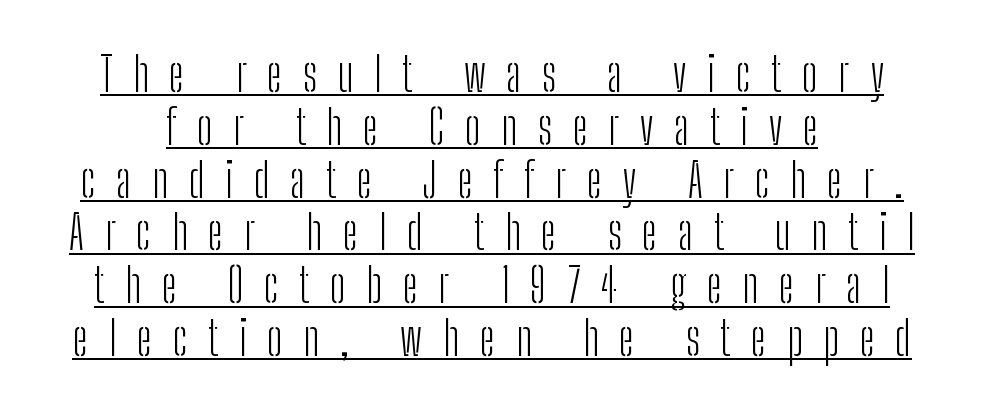
The image shows 48 px light, condensed sans-serif type, upright; set tight line spacing (1.1x), unusually wide letter spacing (+0.43 em), underlined; low stroke contrast and a medium x-height.
